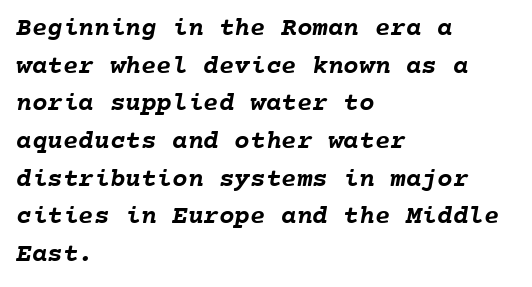
The image shows 26 px bold type; set left-aligned, normal line spacing (1.45x), normal letter spacing, not underlined.
